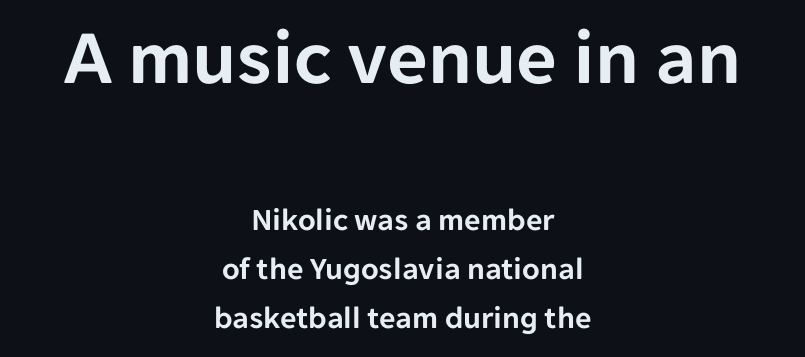
{"serif": "no", "italic": "no", "width": "normal", "stroke_contrast": "low", "x_height": "medium", "monospaced": "no", "underline": "no", "align": "center", "line_spacing": "normal", "line_spacing_ratio": 1.53, "letter_spacing": "normal", "letter_spacing_em": 0.0, "larger_block": "first", "size_ratio": 2.47, "glyph_px": 79}
